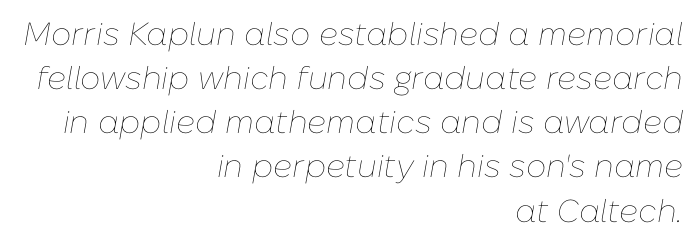
Q: Is the text bold? A: No.
Q: Is the text italic (slanted)? A: Yes, it leans right by about 10 degrees.
Q: Is the text underlined? A: No.
Q: How is the paragraph aligned? A: Right-aligned.
Q: Is the spacing between letters normal or unusually wide? A: Normal.
Q: Is the spacing between lines tight, normal or loose? A: Normal.
Q: Width (condensed, normal, or wide)? A: Normal.
Q: Stroke contrast? A: Low.
Q: x-height? A: Medium.
Q: Monospaced? A: No.
